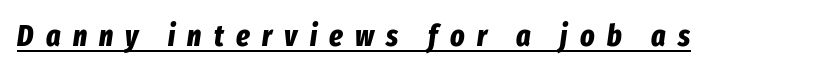
The image shows 30 px bold, condensed type, italic (leaning right); set unusually wide letter spacing (+0.41 em), underlined; low stroke contrast and a medium x-height.
